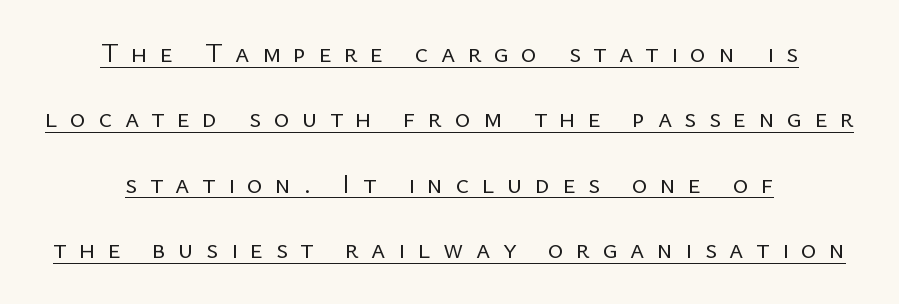
The image shows 27 px text type, upright; set centered, loose line spacing (2.42x), unusually wide letter spacing (+0.46 em), underlined.
